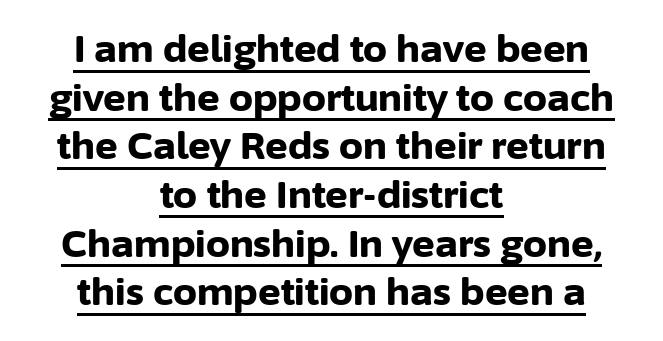
{"serif": "no", "italic": "no", "bold": "yes", "weight": "bold", "width": "normal", "stroke_contrast": "low", "x_height": "medium", "monospaced": "no", "underline": "yes", "align": "center", "line_spacing": "normal", "line_spacing_ratio": 1.28, "letter_spacing": "normal", "letter_spacing_em": 0.0, "glyph_px": 38}
